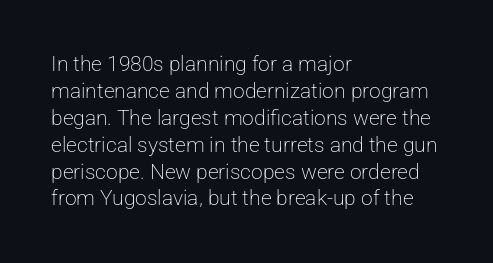
Q: Is the text bold? A: No.
Q: Is the text italic (slanted)? A: No, it is upright.
Q: Is the text underlined? A: No.
Q: How is the paragraph aligned? A: Left-aligned.
Q: Is the spacing between letters normal or unusually wide? A: Normal.
Q: Is the spacing between lines tight, normal or loose? A: Normal.
